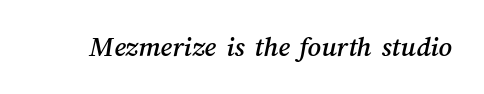
The image shows 29 px text type; set normal letter spacing, not underlined; medium stroke contrast and a medium x-height.
